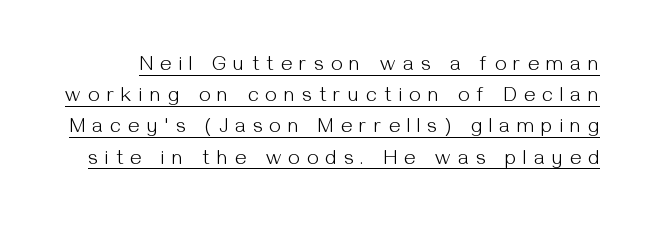
{"italic": "no", "bold": "no", "underline": "yes", "line_spacing": "normal", "line_spacing_ratio": 1.56, "letter_spacing": "wide", "letter_spacing_em": 0.38, "glyph_px": 20}
